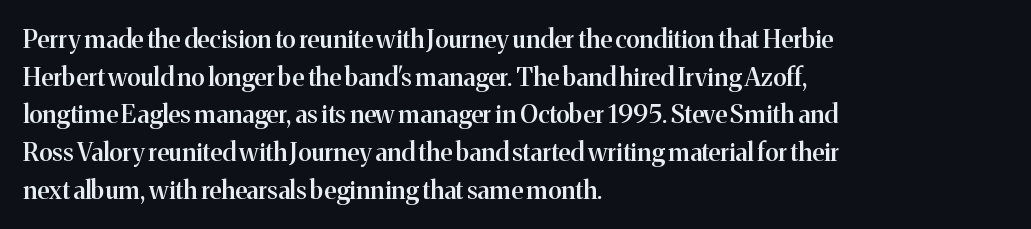
Q: Is the text bold? A: Semi-bold.
Q: Is the text italic (slanted)? A: No, it is upright.
Q: Is the text underlined? A: No.
Q: How is the paragraph aligned? A: Left-aligned.
Q: Is the spacing between letters normal or unusually wide? A: Normal.
Q: Is the spacing between lines tight, normal or loose? A: Normal.
